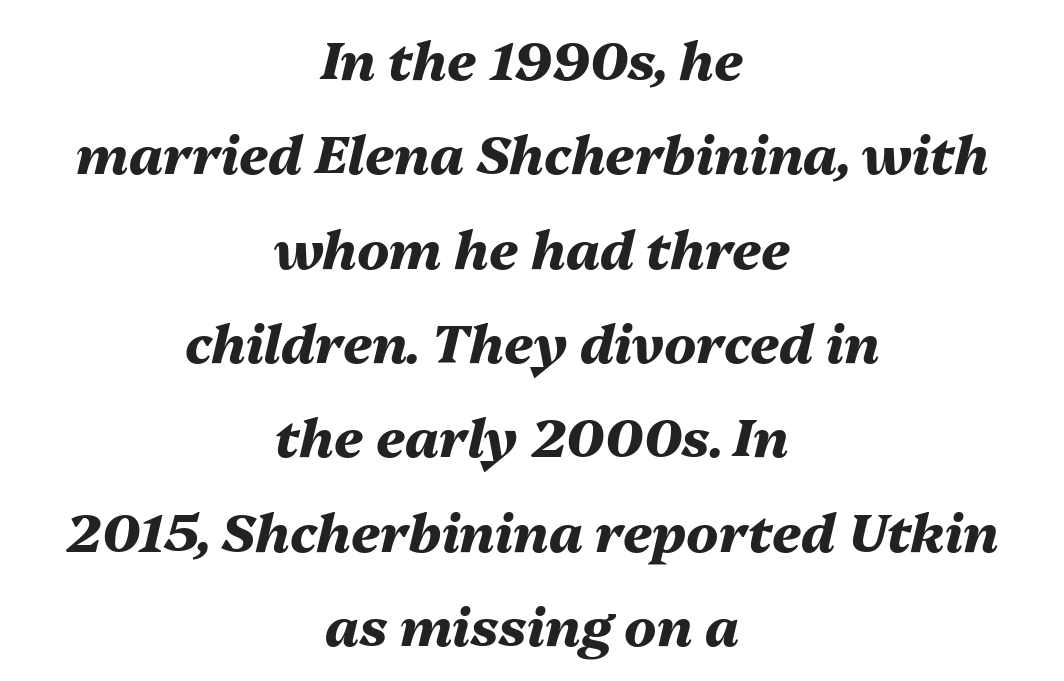
Q: Is the text bold? A: Yes.
Q: Is the text italic (slanted)? A: Yes, it leans right by about 13 degrees.
Q: Is the text underlined? A: No.
Q: How is the paragraph aligned? A: Centered.
Q: Is the spacing between letters normal or unusually wide? A: Normal.
Q: Width (condensed, normal, or wide)? A: Normal.
Q: Stroke contrast? A: Medium.
Q: x-height? A: Medium.
Q: Monospaced? A: No.
